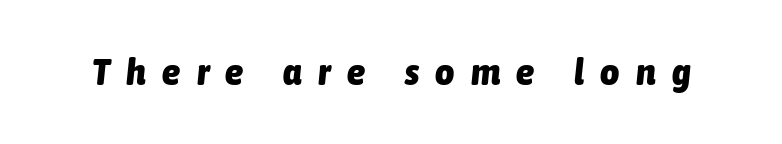
Q: Is the text bold? A: Yes.
Q: Is the text italic (slanted)? A: Yes, it leans right by about 6 degrees.
Q: Is the text underlined? A: No.
Q: Is the spacing between letters normal or unusually wide? A: Unusually wide.
Q: Width (condensed, normal, or wide)? A: Condensed.
Q: Stroke contrast? A: Low.
Q: x-height? A: Medium.
Q: Monospaced? A: No.
